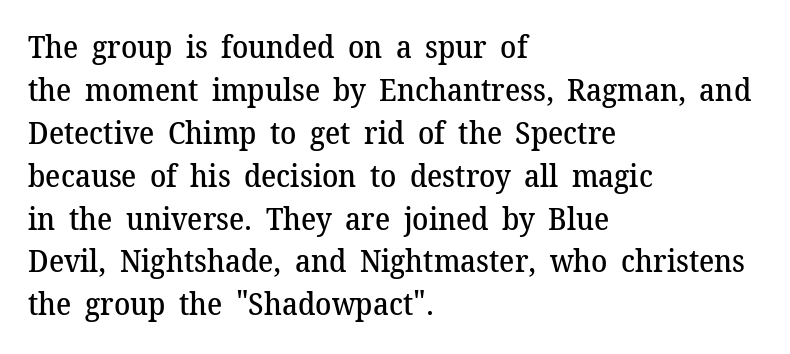
The image shows 30 px semibold serif type, upright; set left-aligned, normal line spacing (1.43x), normal letter spacing, not underlined; medium stroke contrast and a medium x-height.
